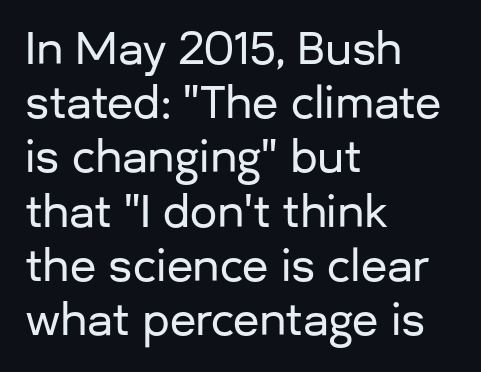
{"serif": "no", "italic": "no", "width": "normal", "stroke_contrast": "low", "x_height": "medium", "monospaced": "no", "underline": "no", "align": "left", "line_spacing": "normal", "line_spacing_ratio": 1.26, "letter_spacing": "normal", "letter_spacing_em": 0.0, "glyph_px": 43}
